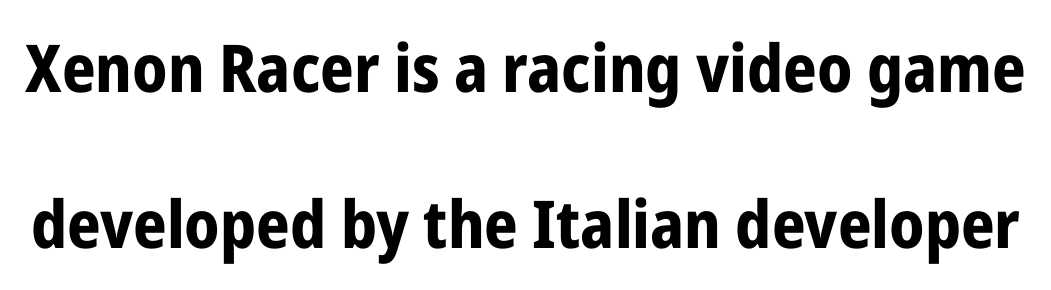
The image shows 66 px bold, condensed sans-serif type, upright; set loose line spacing (2.37x), normal letter spacing, not underlined; low stroke contrast and a medium x-height.
